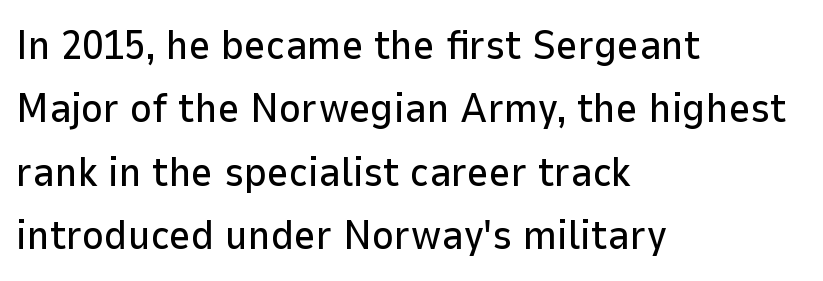
The rendering shows plain stroke endings on the letterforms — a sans-serif design. Whoever set this chose a conventional vertical rhythm. Character widths vary here, with narrow letters taking less room than wide ones. Each word holds together tightly as a unit, with standard inter-letter gaps. The lines are quadded left. Ascenders rise straight up at ninety degrees.
